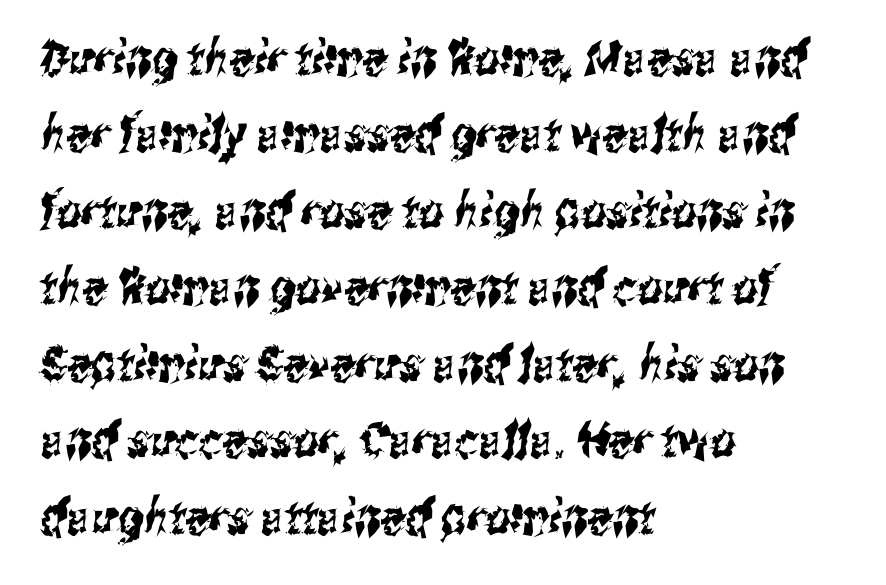
{"serif": "no", "width": "condensed", "stroke_contrast": "medium", "x_height": "medium", "monospaced": "no", "underline": "no", "align": "left", "line_spacing": "normal", "line_spacing_ratio": 1.56, "letter_spacing": "normal", "letter_spacing_em": 0.0, "glyph_px": 49}
